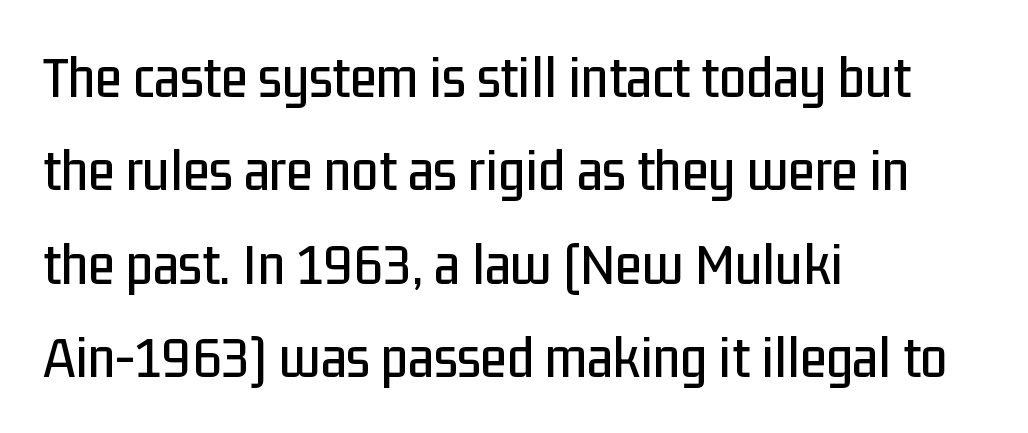
{"serif": "no", "italic": "no", "width": "condensed", "stroke_contrast": "low", "x_height": "medium", "monospaced": "no", "underline": "no", "align": "left", "line_spacing": "normal", "line_spacing_ratio": 1.53, "letter_spacing": "normal", "letter_spacing_em": 0.0, "glyph_px": 61}
